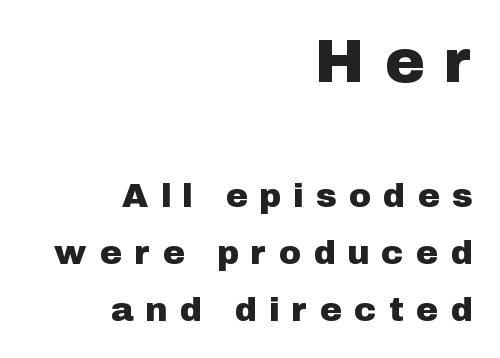
Q: Is the text italic (slanted)? A: No, it is upright.
Q: Is the typeface a serif or a sans-serif typeface? A: Sans-serif.
Q: Is the text underlined? A: No.
Q: How is the paragraph aligned? A: Right-aligned.
Q: Is the spacing between letters normal or unusually wide? A: Unusually wide.
Q: Is the spacing between lines tight, normal or loose? A: Normal.
Q: Which block of text is set in a larger size, the first (top) or the second (bottom)? A: The first (top) one.
Q: Width (condensed, normal, or wide)? A: Normal.
Q: Stroke contrast? A: Low.
Q: x-height? A: Medium.
Q: Monospaced? A: No.
